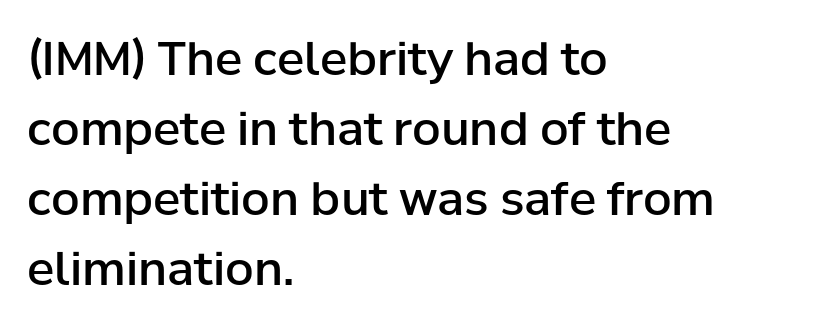
The image shows 46 px semibold sans-serif type, upright; set left-aligned, normal line spacing (1.52x), normal letter spacing, not underlined; low stroke contrast and a medium x-height.
